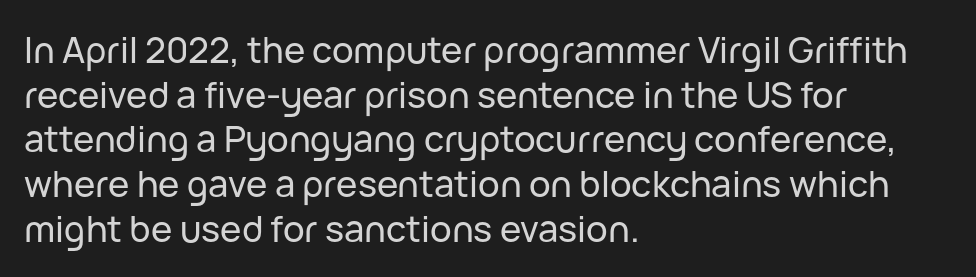
The rendering anchors every line to the left-hand side. You can tell it's not italic because the verticals are truly vertical. The zone under the glyphs is completely vacant. This sample uses plain, unmodified letter spacing.
